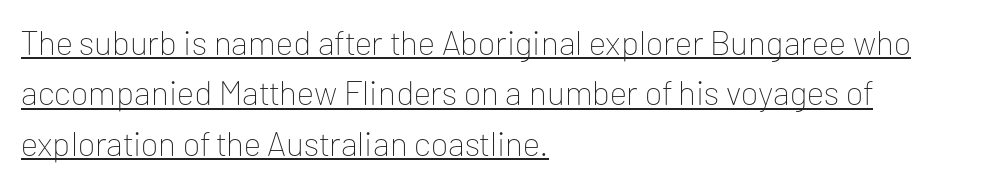
The image shows 34 px thin sans-serif type, upright; set left-aligned, normal line spacing (1.48x), normal letter spacing, underlined; low stroke contrast and a medium x-height.
